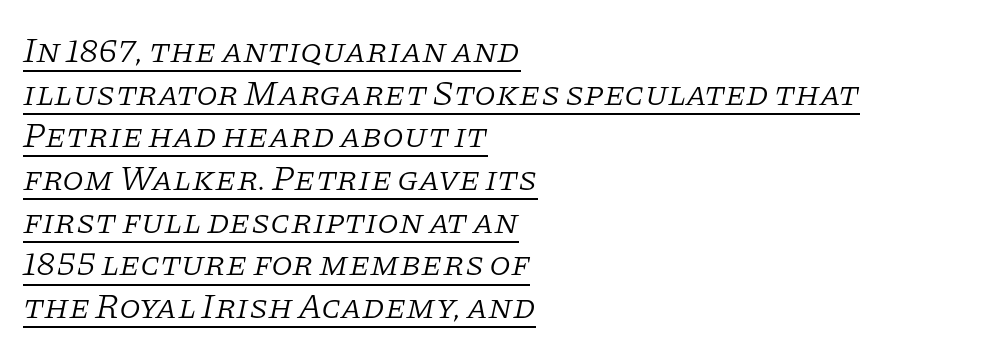
Every row of glyphs begins at an identical x-position on the left. If you drew a line through each stem, it would be angled. Inter-character spacing is left at the font's built-in metrics. This is not heavy type; no bold has been used.
